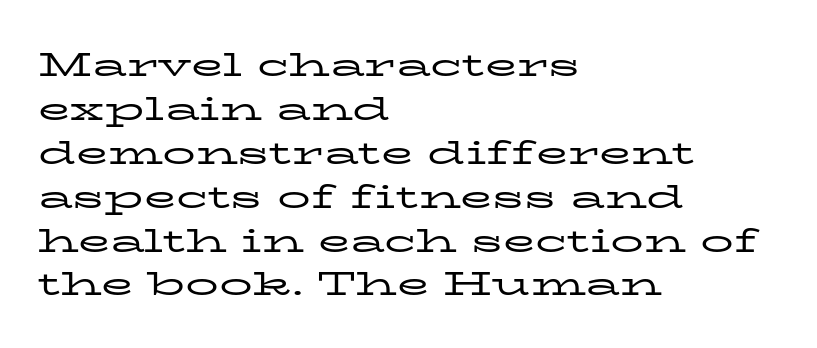
The image shows 33 px regular-weight, wide serif type, upright; set left-aligned, normal line spacing (1.33x), normal letter spacing, not underlined; low stroke contrast and a medium x-height.
